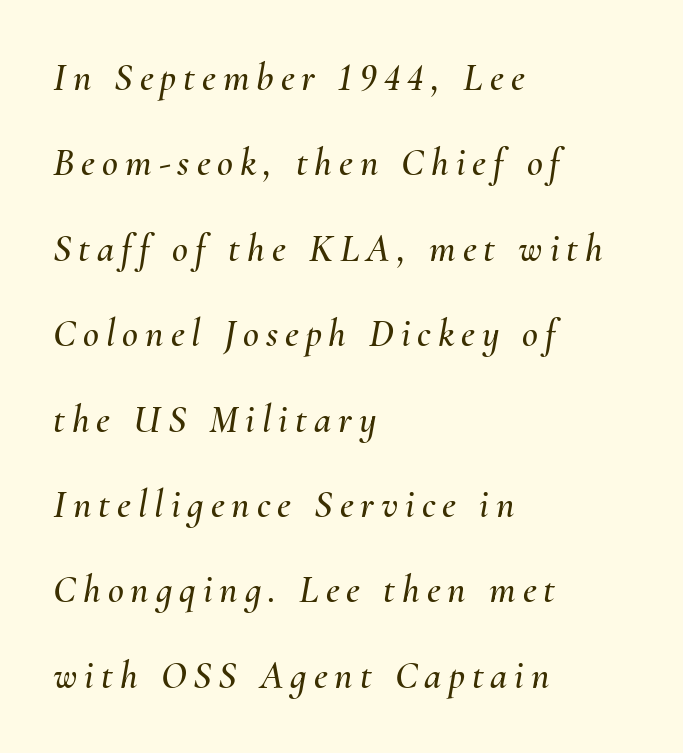
Q: Is the text italic (slanted)? A: Yes, it leans right by about 10 degrees.
Q: Is the text underlined? A: No.
Q: How is the paragraph aligned? A: Left-aligned.
Q: Is the spacing between lines tight, normal or loose? A: Loose.
Q: Width (condensed, normal, or wide)? A: Normal.
Q: Stroke contrast? A: Medium.
Q: x-height? A: Small.
Q: Monospaced? A: No.
